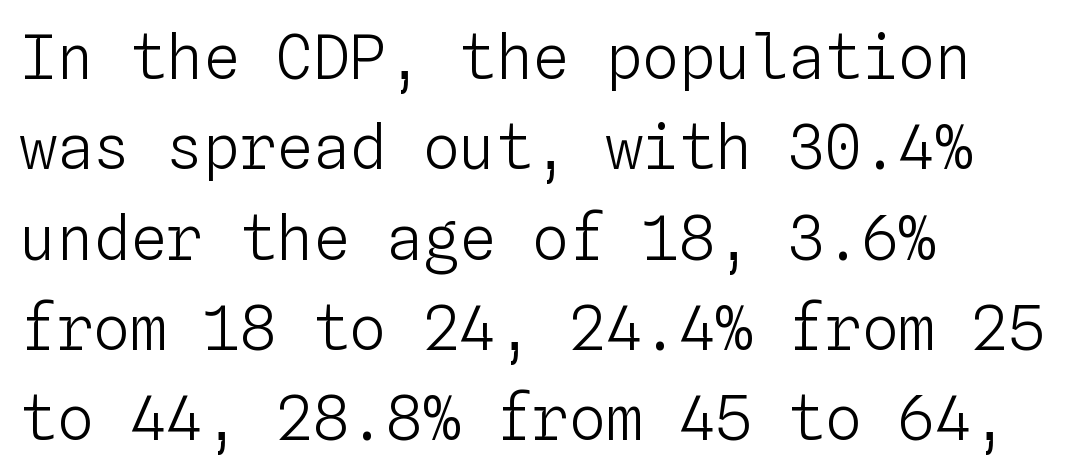
Think of a typewriter: that constant character pitch is what you see here. Nobody touched the tracking dial on this one. Nothing heavy about these letters — not bold at all. The line-height multiplier appears to be the usual default.
